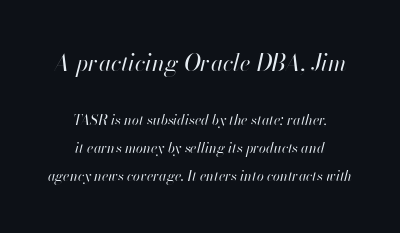
{"italic": "yes", "lean": "right", "slant_degrees": 13, "bold": "no", "underline": "no", "align": "center", "line_spacing": "loose", "line_spacing_ratio": 2.0, "letter_spacing": "normal", "letter_spacing_em": 0.0, "larger_block": "first", "size_ratio": 1.64, "glyph_px": 23}
